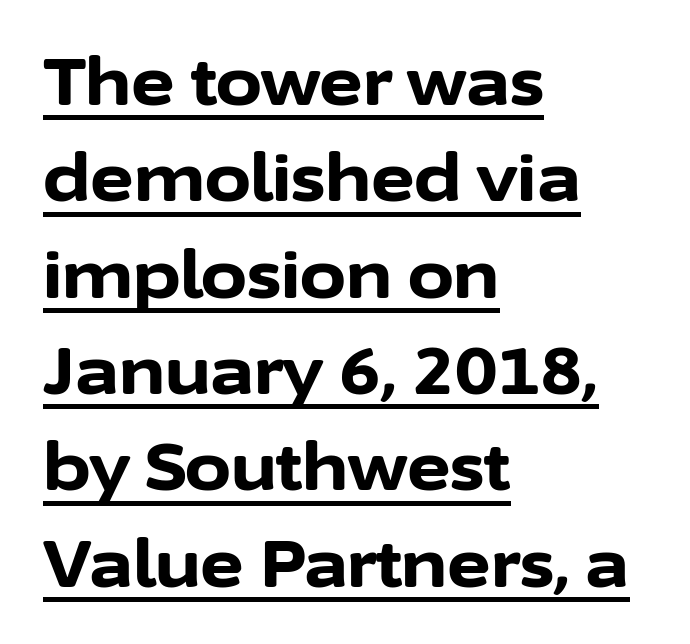
Q: Is the text bold? A: Yes.
Q: Is the text italic (slanted)? A: No, it is upright.
Q: Is the typeface a serif or a sans-serif typeface? A: Sans-serif.
Q: Is the text underlined? A: Yes.
Q: How is the paragraph aligned? A: Left-aligned.
Q: Is the spacing between letters normal or unusually wide? A: Normal.
Q: Is the spacing between lines tight, normal or loose? A: Normal.
Q: Width (condensed, normal, or wide)? A: Normal.
Q: Stroke contrast? A: Low.
Q: x-height? A: Medium.
Q: Monospaced? A: No.
